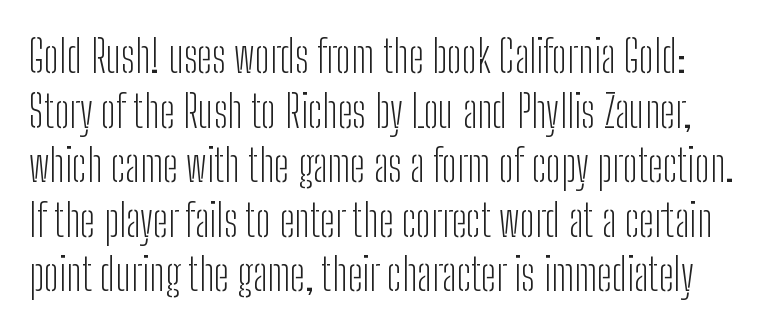
The image shows 44 px light, condensed sans-serif type, upright; set line spacing 1.24x, normal letter spacing, not underlined; low stroke contrast and a medium x-height.
